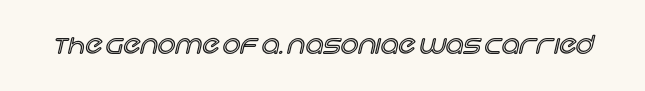
Characters follow at the spacing the type designer built in. The words here are not underlined.
